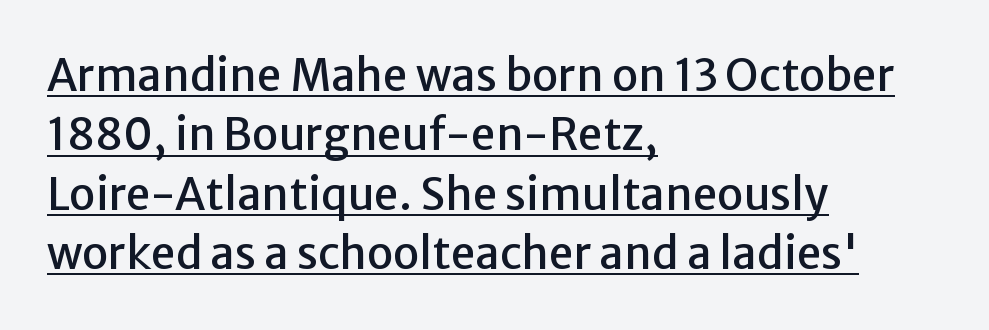
The image shows 44 px sans-serif type, upright; set left-aligned, normal line spacing (1.35x), normal letter spacing, underlined; low stroke contrast and a medium x-height.
